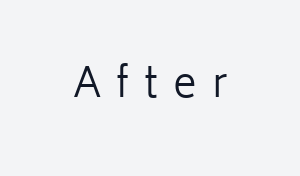
{"serif": "no", "italic": "no", "bold": "no", "weight": "regular", "width": "normal", "stroke_contrast": "low", "x_height": "medium", "monospaced": "no", "underline": "no", "letter_spacing": "wide", "letter_spacing_em": 0.38, "glyph_px": 40}
